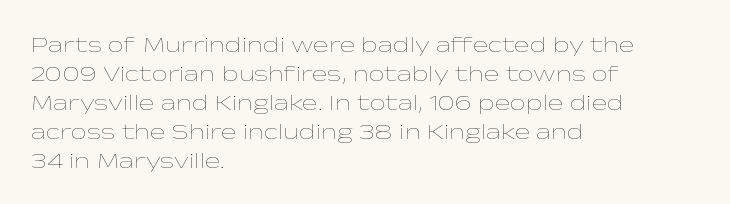
Q: Is the text bold? A: No.
Q: Is the text italic (slanted)? A: No, it is upright.
Q: Is the text underlined? A: No.
Q: How is the paragraph aligned? A: Left-aligned.
Q: Is the spacing between letters normal or unusually wide? A: Normal.
Q: Is the spacing between lines tight, normal or loose? A: Normal.
